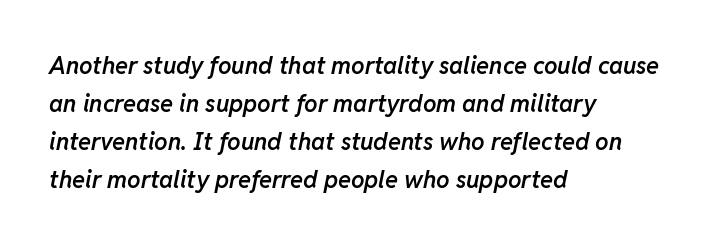
How would I describe the line gaps? Plain and ordinary. Just letters on the line, the space beneath them empty. A typesetter would call this zero additional tracking. This is the in-between weight designers call semibold or demi.
